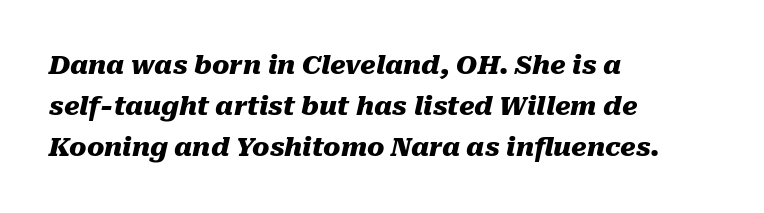
There's an unmistakable incline to the writing here. The passage shown is not underscored anywhere. Summary of vertical rhythm: regular, with standard interline spacing. What weight is shown? A full bold with thick strokes. This sample uses plain, unmodified letter spacing. The rag falls on the right side of this text block.
